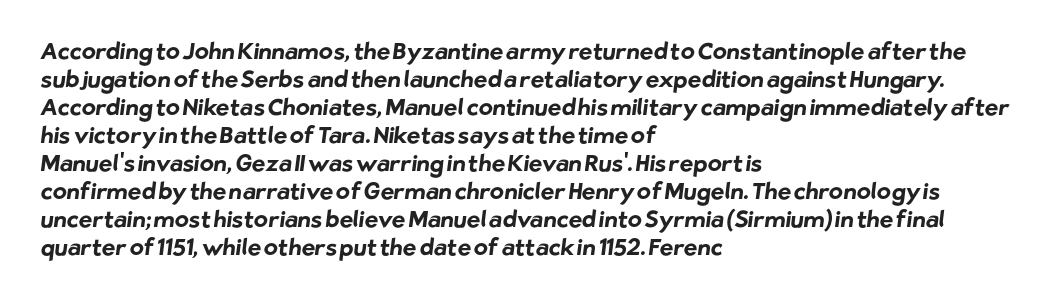
All the whitespace from short lines collects on the right. Only glyphs here, with clear space below each row. Bold? Absolutely — the strokes are thick and heavy. The letterforms sit shoulder to shoulder at normal distance.
